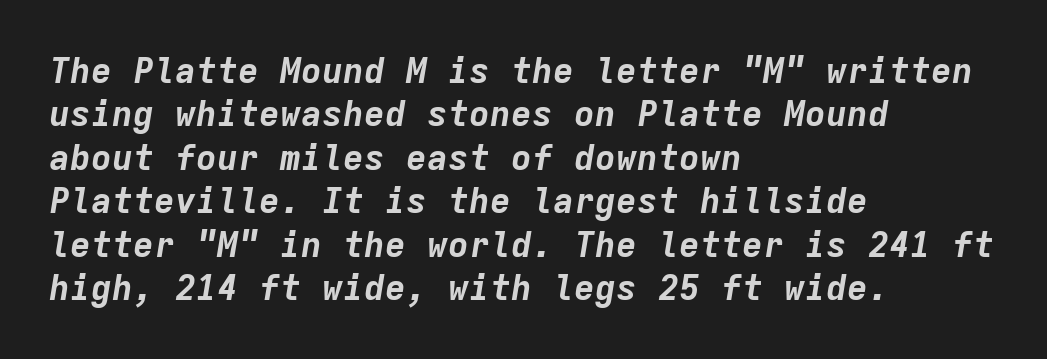
Set as a true bold cut, around the 700 mark. You could count columns in this text — the font is strictly monospaced. The typesetter chose a ragged-right arrangement here. Slanted lettering throughout.
